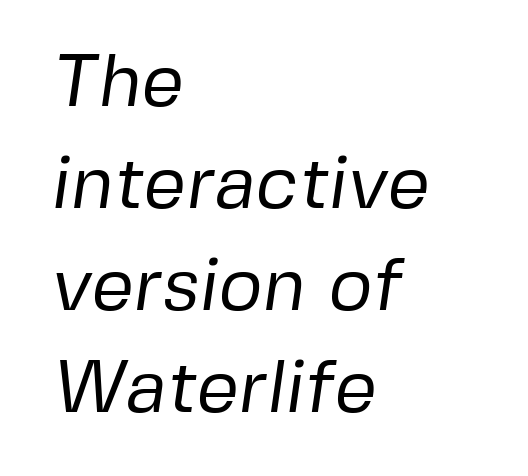
The image shows 75 px regular-weight sans-serif type; set left-aligned, normal line spacing (1.36x), normal letter spacing, not underlined; low stroke contrast and a medium x-height.
